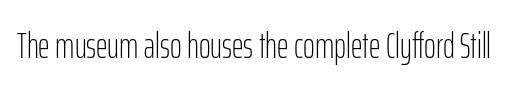
Q: Is the text bold? A: No.
Q: Is the text italic (slanted)? A: No, it is upright.
Q: Is the typeface a serif or a sans-serif typeface? A: Sans-serif.
Q: Is the text underlined? A: No.
Q: Is the spacing between letters normal or unusually wide? A: Normal.
Q: Width (condensed, normal, or wide)? A: Condensed.
Q: Stroke contrast? A: Low.
Q: x-height? A: Medium.
Q: Monospaced? A: No.
